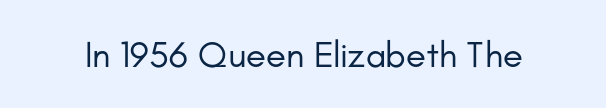
{"serif": "no", "italic": "no", "bold": "no", "weight": "regular", "width": "normal", "stroke_contrast": "low", "x_height": "small", "monospaced": "no", "underline": "no", "letter_spacing": "normal", "letter_spacing_em": 0.0, "glyph_px": 37}
